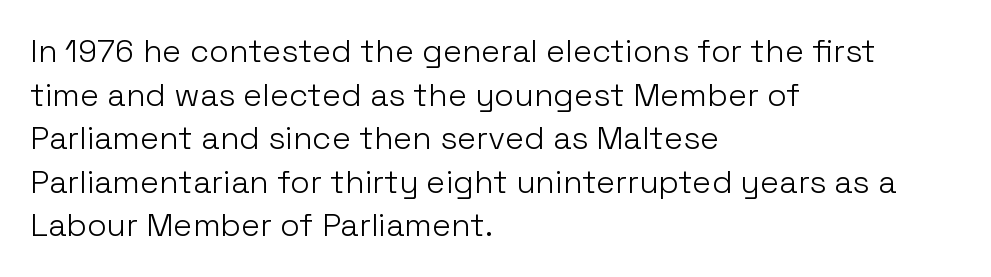
Q: Is the text bold? A: No.
Q: Is the text italic (slanted)? A: No, it is upright.
Q: Is the typeface a serif or a sans-serif typeface? A: Sans-serif.
Q: Is the text underlined? A: No.
Q: How is the paragraph aligned? A: Left-aligned.
Q: Is the spacing between letters normal or unusually wide? A: Normal.
Q: Is the spacing between lines tight, normal or loose? A: Normal.
Q: Width (condensed, normal, or wide)? A: Normal.
Q: Stroke contrast? A: Low.
Q: x-height? A: Medium.
Q: Monospaced? A: No.
